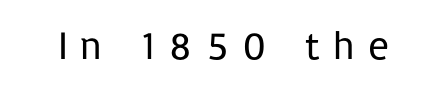
The image shows 40 px regular-weight sans-serif type, upright; set unusually wide letter spacing (+0.29 em), not underlined; low stroke contrast and a medium x-height.
